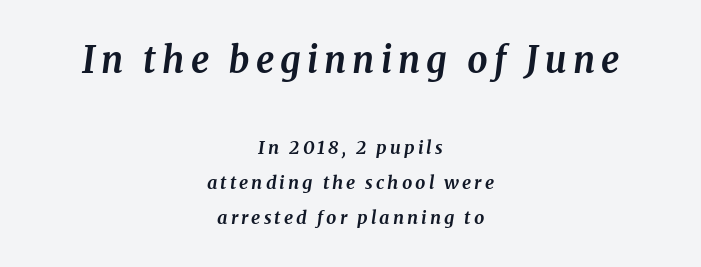
Quick note: underline off. The passage is arranged like a title page — every line centered. A typesetter would label this face a serif. Heft: maximum for text — a bold. Look at the glyph heights: the upper group is clearly the bigger setting.
